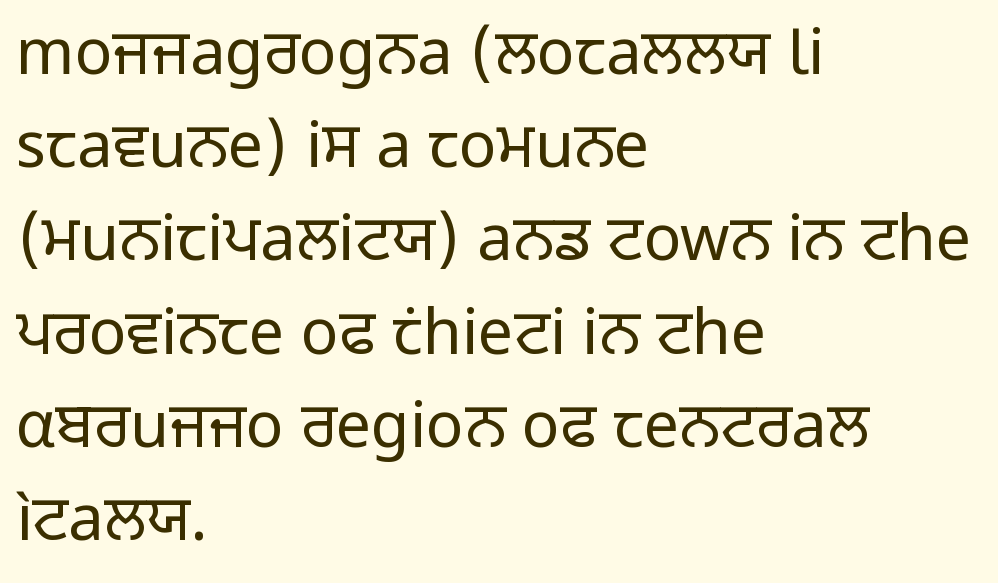
The image shows 63 px regular-weight sans-serif type, upright; set left-aligned, normal line spacing (1.48x), normal letter spacing, not underlined; low stroke contrast and a medium x-height.
